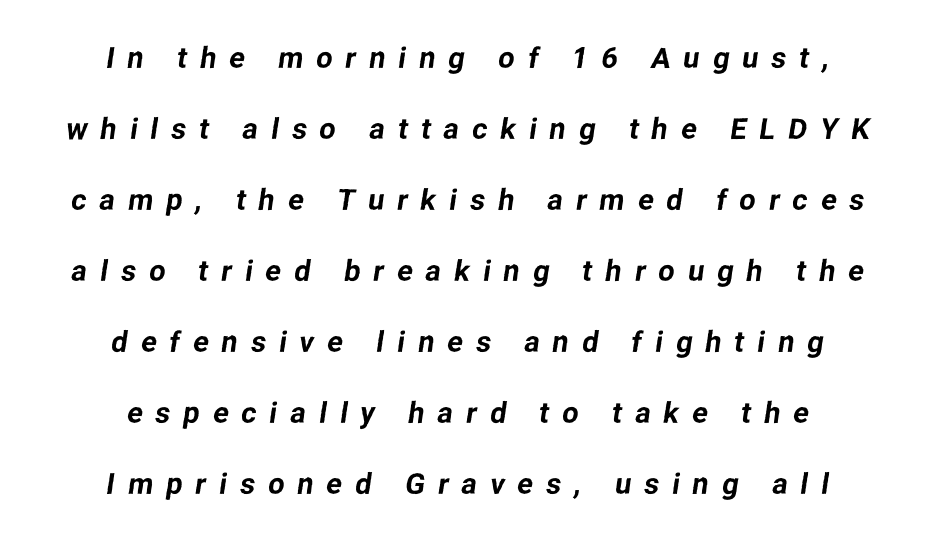
The vertical gap from one line to the next is large. Layout note: lines centered. Is this a fixed-width face? No — the glyphs have proportional, varying widths. Only glyphs here, with clear space below each row. Unlike a traditional serif, this face leaves its strokes unadorned.
